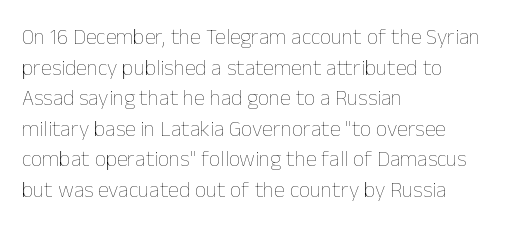
The image shows 22 px text type, upright; set left-aligned, normal line spacing (1.39x), normal letter spacing, not underlined.
